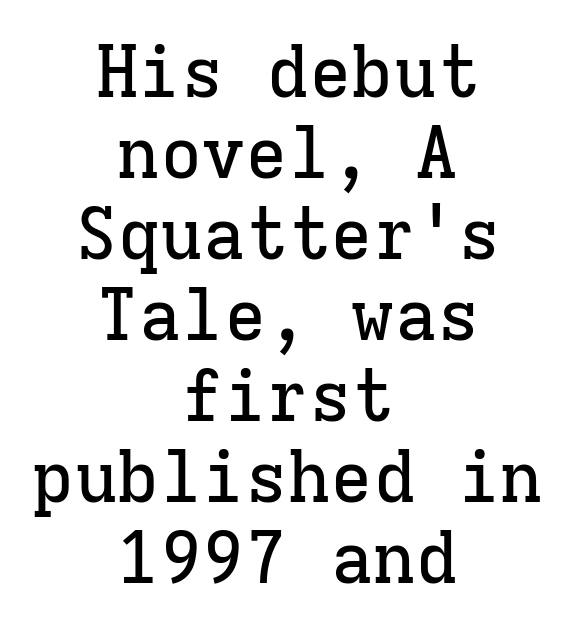
Q: Is the text italic (slanted)? A: No, it is upright.
Q: Is the typeface a serif or a sans-serif typeface? A: Serif.
Q: Is the text underlined? A: No.
Q: How is the paragraph aligned? A: Centered.
Q: Is the spacing between letters normal or unusually wide? A: Normal.
Q: Is the spacing between lines tight, normal or loose? A: Tight.
Q: Width (condensed, normal, or wide)? A: Normal.
Q: Stroke contrast? A: Low.
Q: x-height? A: Medium.
Q: Monospaced? A: Yes.
